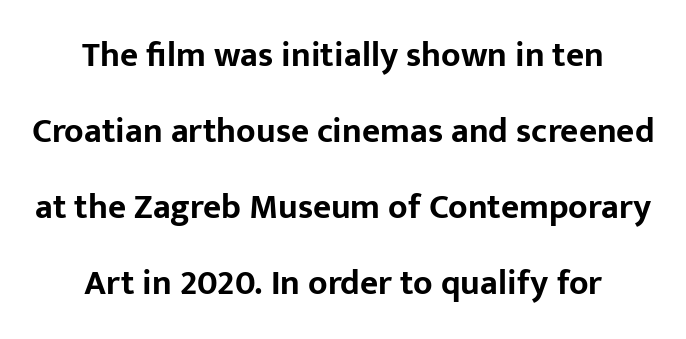
Characters remain perfectly vertical along every line. Compared with typical paragraphs, the rows here are farther apart. Is the letter spacing exaggerated? No — it looks like the ordinary default. Every row of glyphs is offset so its center matches the block's center. The typesetting leans heavy: a genuine bold.
